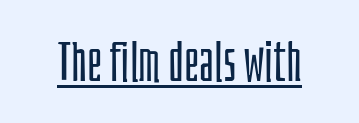
Q: Is the text bold? A: No.
Q: Is the text italic (slanted)? A: No, it is upright.
Q: Is the typeface a serif or a sans-serif typeface? A: Sans-serif.
Q: Is the text underlined? A: Yes.
Q: Is the spacing between letters normal or unusually wide? A: Normal.
Q: Width (condensed, normal, or wide)? A: Condensed.
Q: Stroke contrast? A: Low.
Q: x-height? A: Large.
Q: Monospaced? A: No.
